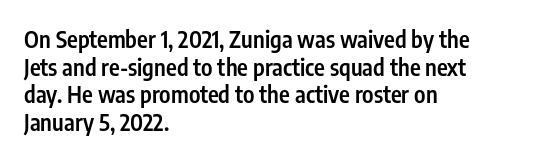
Q: Is the text bold? A: Semi-bold.
Q: Is the text italic (slanted)? A: No, it is upright.
Q: Is the text underlined? A: No.
Q: How is the paragraph aligned? A: Left-aligned.
Q: Is the spacing between letters normal or unusually wide? A: Normal.
